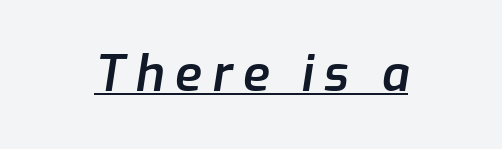
Q: Is the text bold? A: Semi-bold.
Q: Is the text italic (slanted)? A: Yes, it leans right by about 9 degrees.
Q: Is the text underlined? A: Yes.
Q: How is the paragraph aligned? A: Centered.
Q: Is the spacing between letters normal or unusually wide? A: Unusually wide.
Q: Width (condensed, normal, or wide)? A: Normal.
Q: Stroke contrast? A: Low.
Q: x-height? A: Medium.
Q: Monospaced? A: No.
